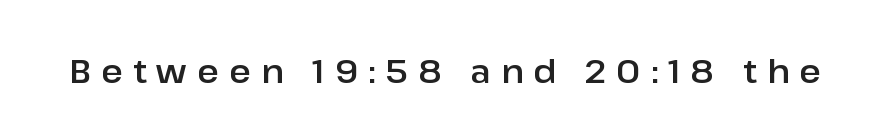
No italicization has been applied; the sample stays upright. Just letters on the line, the space beneath them empty. You could not count columns in this text — the font is proportionally spaced. The tracking reads as deliberately expanded to a designer's eye. Type style note: lacks serifs.
